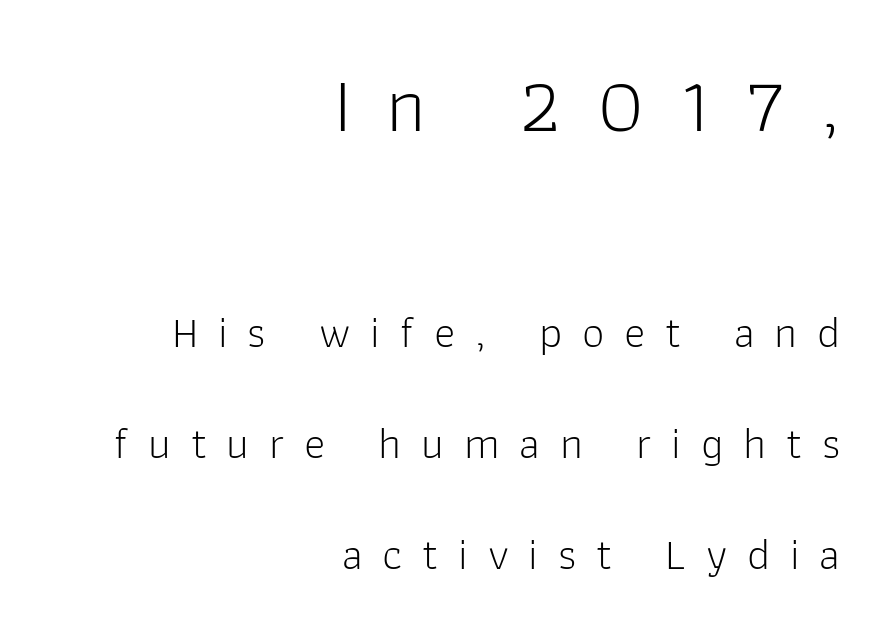
The image shows 78 px light sans-serif type, upright; set right-aligned, loose line spacing (2.46x), unusually wide letter spacing (+0.44 em), not underlined; the first (top) block is 1.73x larger; low stroke contrast and a medium x-height.
